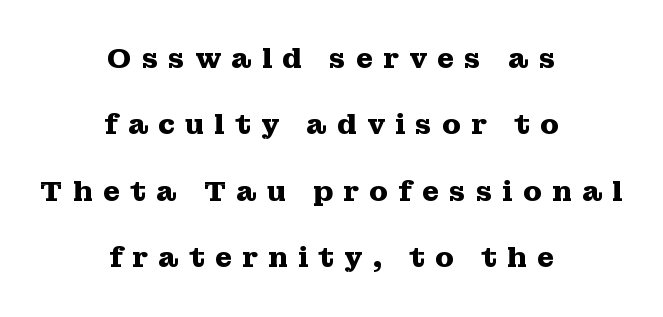
The image shows 28 px heavy, wide serif type, upright; set centered, loose line spacing (2.37x), unusually wide letter spacing (+0.35 em), not underlined; medium stroke contrast and a medium x-height.
